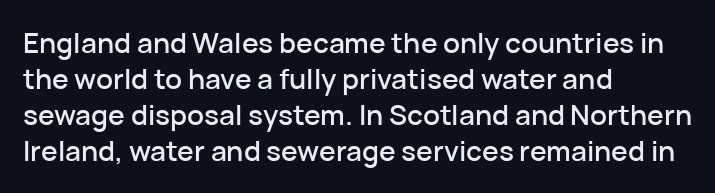
Q: Is the text italic (slanted)? A: No, it is upright.
Q: Is the typeface a serif or a sans-serif typeface? A: Sans-serif.
Q: Is the text underlined? A: No.
Q: How is the paragraph aligned? A: Left-aligned.
Q: Is the spacing between letters normal or unusually wide? A: Normal.
Q: Is the spacing between lines tight, normal or loose? A: Normal.
Q: Width (condensed, normal, or wide)? A: Normal.
Q: Stroke contrast? A: Low.
Q: x-height? A: Medium.
Q: Monospaced? A: No.
